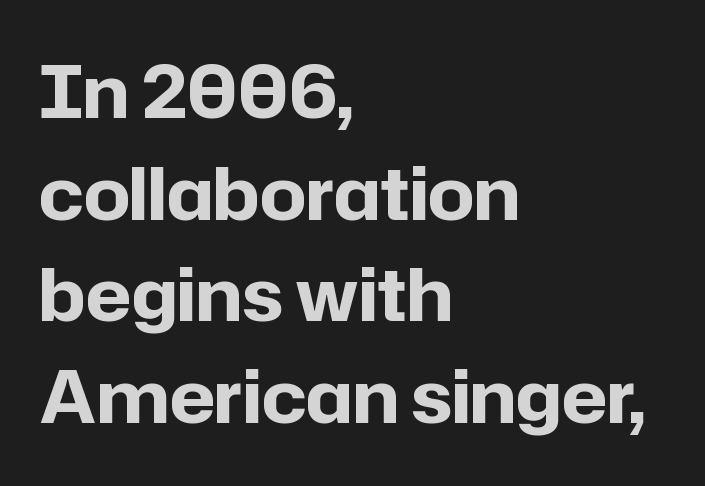
{"serif": "no", "italic": "no", "bold": "yes", "weight": "bold", "width": "normal", "stroke_contrast": "low", "x_height": "medium", "monospaced": "no", "underline": "no", "align": "left", "line_spacing": "normal", "line_spacing_ratio": 1.41, "letter_spacing": "normal", "letter_spacing_em": 0.0, "glyph_px": 72}
